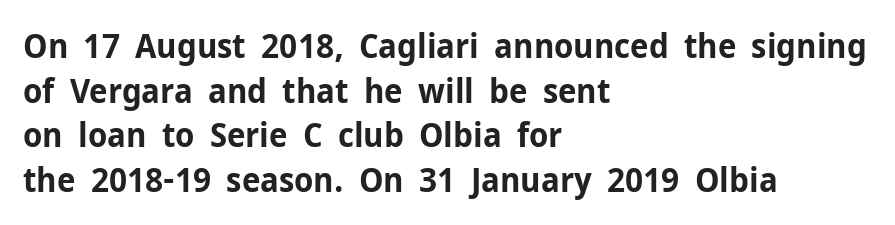
{"serif": "no", "italic": "no", "bold": "yes", "weight": "bold", "width": "normal", "stroke_contrast": "low", "x_height": "medium", "monospaced": "no", "underline": "no", "align": "left", "line_spacing": "normal", "line_spacing_ratio": 1.31, "letter_spacing": "normal", "letter_spacing_em": 0.0, "glyph_px": 34}
